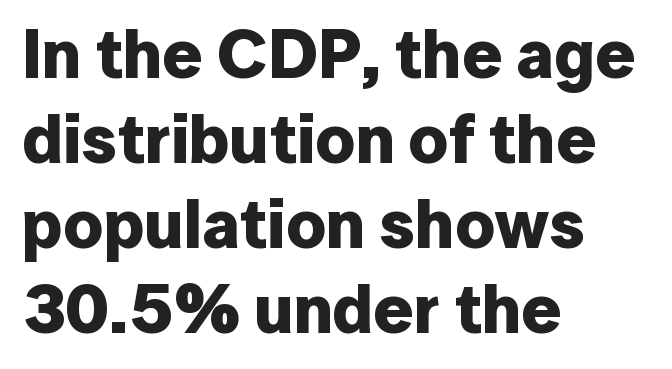
The image shows 69 px bold sans-serif type, upright; set left-aligned, line spacing 1.23x, normal letter spacing, not underlined; low stroke contrast and a medium x-height.
